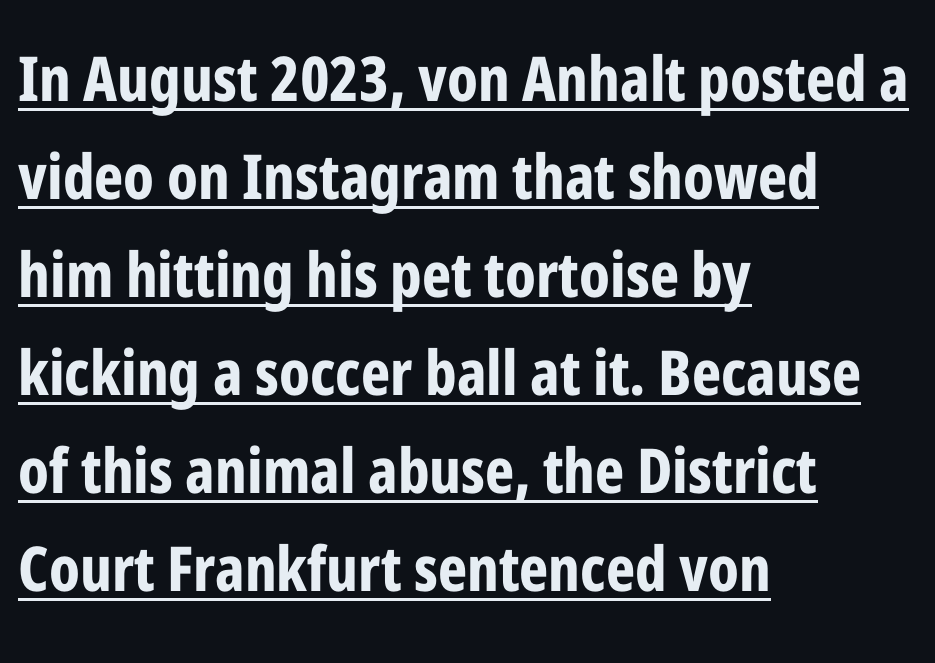
The image shows 62 px bold, condensed sans-serif type, upright; set left-aligned, normal line spacing (1.58x), normal letter spacing, underlined; low stroke contrast and a medium x-height.
